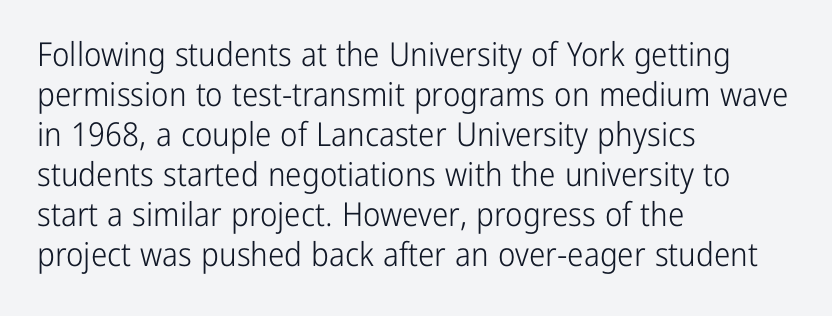
Grotesque or geometric, the face here clearly has no serifs. One-word summary of the alignment: left. The letters stand straight up with perfectly vertical stems. A typesetter would call this proportional, since set widths differ per character. The passage shown is not underscored anywhere.
